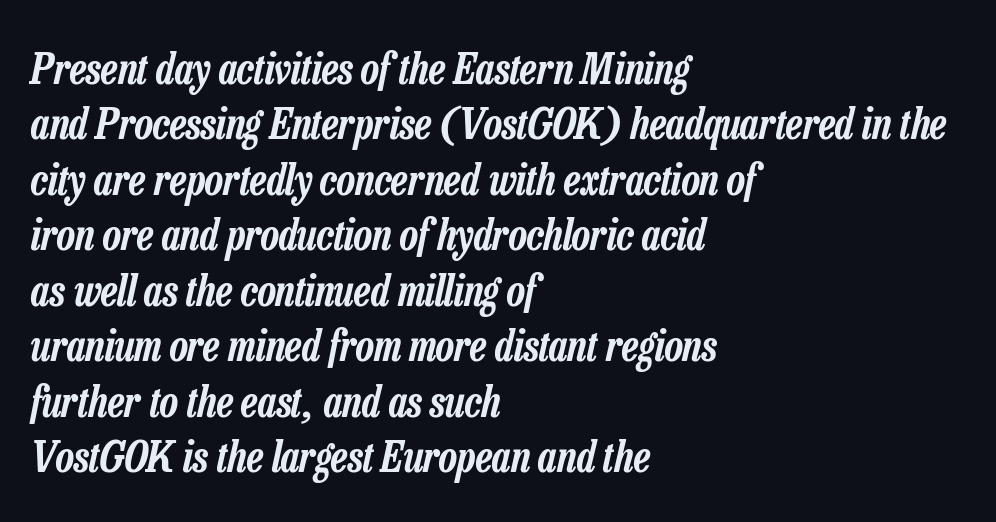
You can tell it's italic because the verticals aren't actually vertical. The foot of each line stays bare and open. This rendering leaves character spacing at its baseline value. Each letter keeps its own natural width here, so spacing adapts to shape. The lines are quadded left. The rendering uses a moderate line-height, typical for paragraphs.
